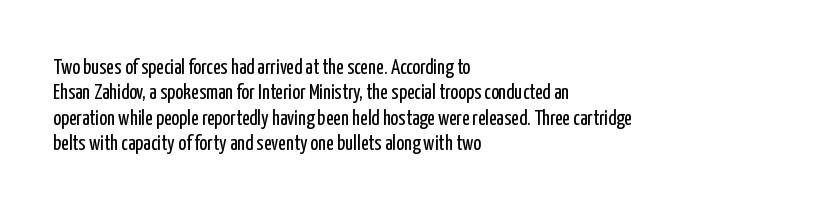
A bare baseline throughout the passage. Line beginnings align vertically; line endings do not. This sample uses plain, unmodified letter spacing. Posture: straight, roman, zero tilt. Is this a heavy cut? Hardly; it is regular or lighter.
